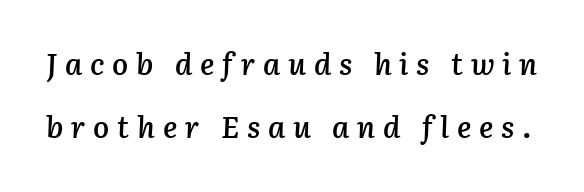
The image shows 30 px semibold type, italic (leaning right); set loose line spacing (2.09x), unusually wide letter spacing (+0.26 em), not underlined; low stroke contrast and a medium x-height.
